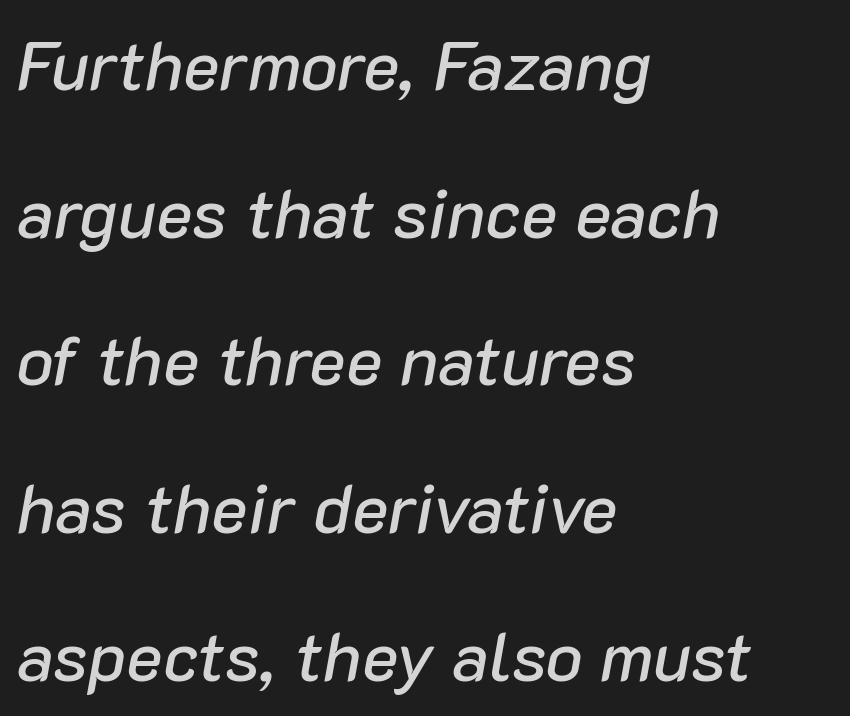
{"italic": "yes", "lean": "right", "slant_degrees": 10, "width": "normal", "stroke_contrast": "low", "x_height": "medium", "monospaced": "no", "underline": "no", "align": "left", "line_spacing": "loose", "line_spacing_ratio": 2.14, "letter_spacing": "normal", "letter_spacing_em": 0.0, "glyph_px": 69}
